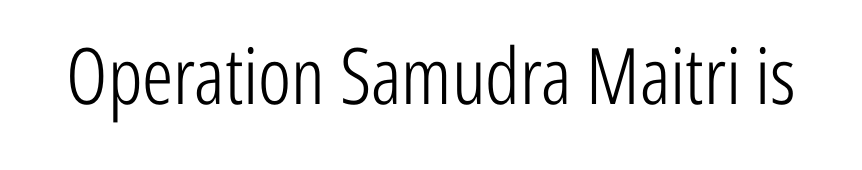
Rendered with straight, roman letterforms. Font category for this specimen: sans-serif. Honestly, the letter spacing is just normal — you wouldn't notice it. Letters have the restrained weight of plain body copy at most. Think of a printed novel: that variable character pitch is what you see here. Honestly, there is no underline to notice here at all.
